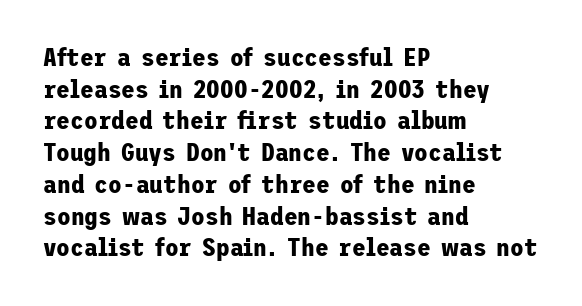
{"italic": "no", "bold": "yes", "underline": "no", "align": "left", "line_spacing": "normal", "line_spacing_ratio": 1.27, "letter_spacing": "normal", "letter_spacing_em": 0.0, "glyph_px": 25}
